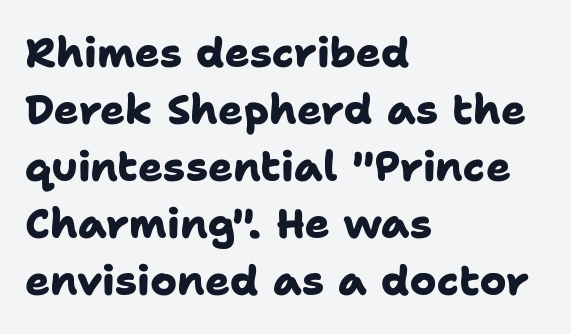
This rendering features lettering with no underline. Heft: maximum for text — a bold. This rendering leaves character spacing at its baseline value. If you drew a ruler down the left edge, every line would touch it. A typesetter would call this leading conventional body-copy spacing. The rendering uses natural spacing where letterforms have individual widths.
